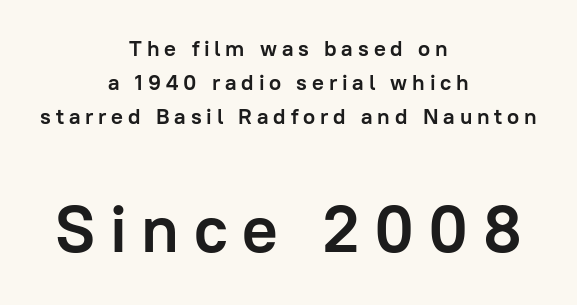
The letters are spread apart with noticeably loose tracking. Each new line begins a customary step beneath the previous one. The letters advance in unequal steps, a hallmark of proportional type. Each letter's strokes conclude bluntly, with no projecting serifs. Type size steps up from the first block to the second. Neither beginnings nor endings align; midpoints do.
